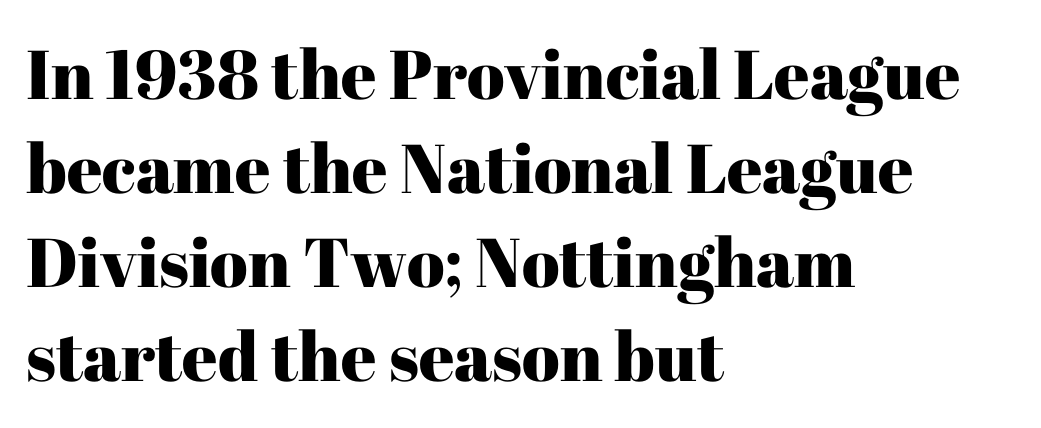
Horizontal bands of white between lines are of average thickness. A typesetter would call this zero additional tracking. The gap between lines stays unmarked. Italic? Not at all — the glyphs are vertical. This rendering uses left alignment, leaving the right contour irregular.
